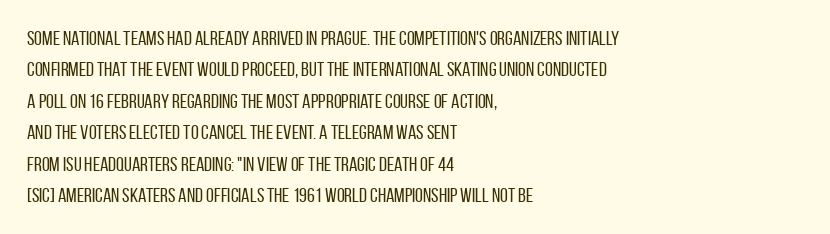
{"italic": "no", "bold": "no", "underline": "no", "align": "left", "line_spacing": "normal", "line_spacing_ratio": 1.57, "letter_spacing": "normal", "letter_spacing_em": 0.0, "glyph_px": 20}
